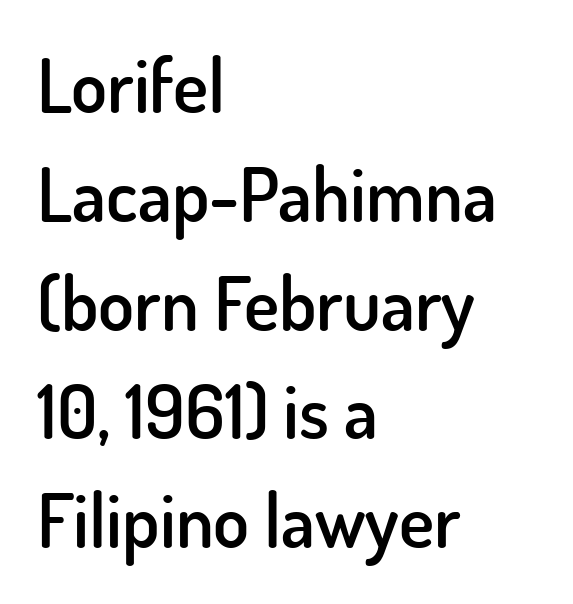
{"serif": "no", "italic": "no", "bold": "semi", "weight": "semibold", "width": "normal", "stroke_contrast": "low", "x_height": "small", "monospaced": "no", "underline": "no", "align": "left", "line_spacing": "normal", "line_spacing_ratio": 1.47, "letter_spacing": "normal", "letter_spacing_em": 0.0, "glyph_px": 74}
